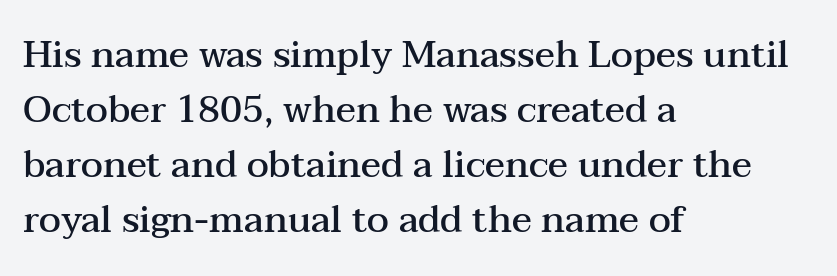
The image shows 37 px semibold, wide serif type, upright; set left-aligned, normal line spacing (1.49x), normal letter spacing, not underlined; medium stroke contrast and a medium x-height.
